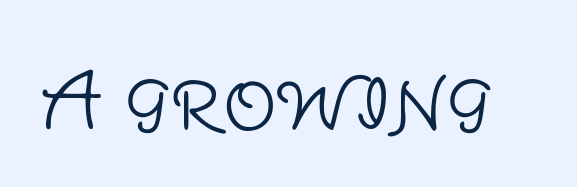
Q: Is the text bold? A: No.
Q: Is the text italic (slanted)? A: Yes.
Q: Is the typeface a serif or a sans-serif typeface? A: Sans-serif.
Q: Is the text underlined? A: No.
Q: Is the spacing between letters normal or unusually wide? A: Normal.
Q: Width (condensed, normal, or wide)? A: Normal.
Q: Stroke contrast? A: Low.
Q: x-height? A: Large.
Q: Monospaced? A: No.
